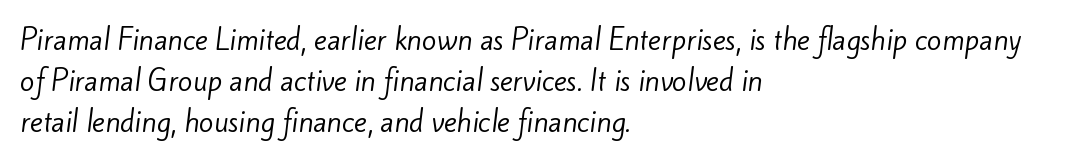
{"bold": "no", "underline": "no", "align": "left", "line_spacing": "normal", "line_spacing_ratio": 1.51, "letter_spacing": "normal", "letter_spacing_em": 0.0, "glyph_px": 27}
